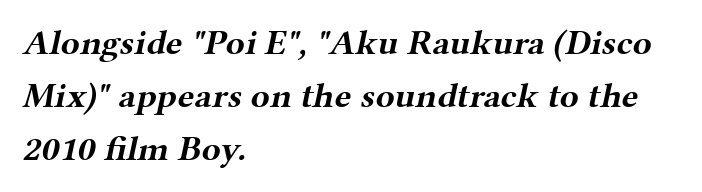
A normal amount of white space separates one row of letters from the next. A typesetter would label this face a serif. The text block is weighted toward the left margin, trailing off unevenly rightward. The characters look thick and weighty, a clear bold. Compared with typical body copy, the letter spacing here is the same.
